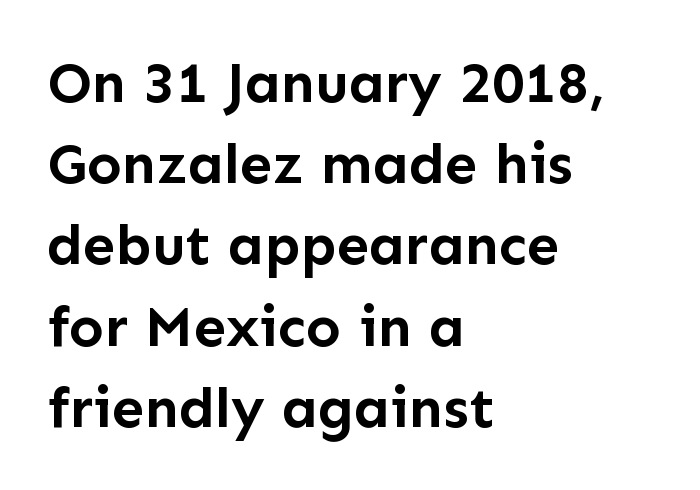
Only glyphs here, with clear space below each row. Where is the straight margin? On the left. Nothing unusual about the tracking: characters are spaced as the font intends. The face used here is proportionally spaced, like ordinary book or web type.
